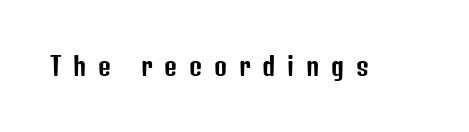
{"italic": "no", "underline": "no", "letter_spacing": "wide", "letter_spacing_em": 0.47, "glyph_px": 25}
